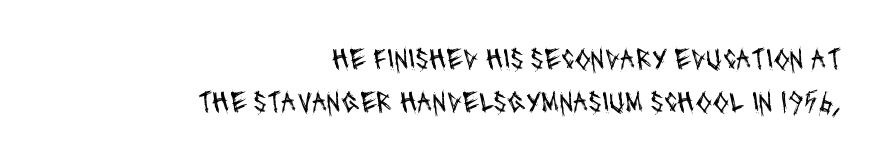
The image shows 30 px regular-weight, condensed sans-serif type; set right-aligned, normal line spacing (1.45x), normal letter spacing, not underlined; medium stroke contrast and a large x-height.
